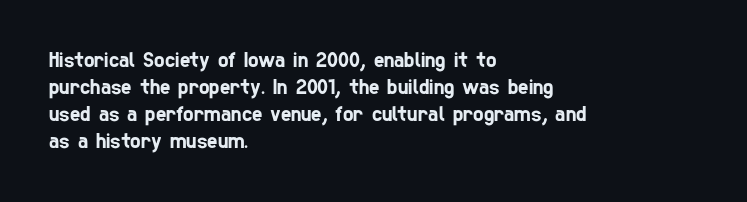
Underlining? Definitely not there. Does the copy run flush right? No — it runs flush left. Spacing between characters is what you'd get straight out of the box.
